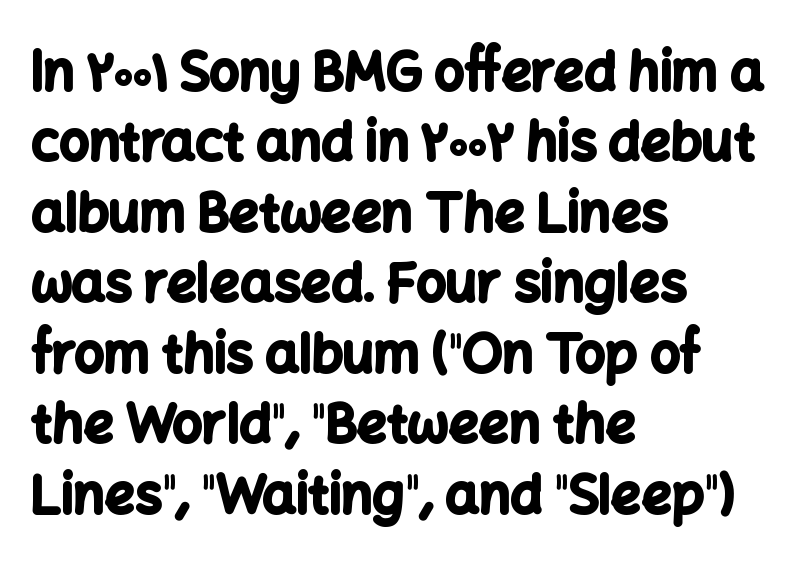
The image shows 53 px bold sans-serif type, upright; set left-aligned, normal line spacing (1.33x), normal letter spacing, not underlined; low stroke contrast and a medium x-height.
